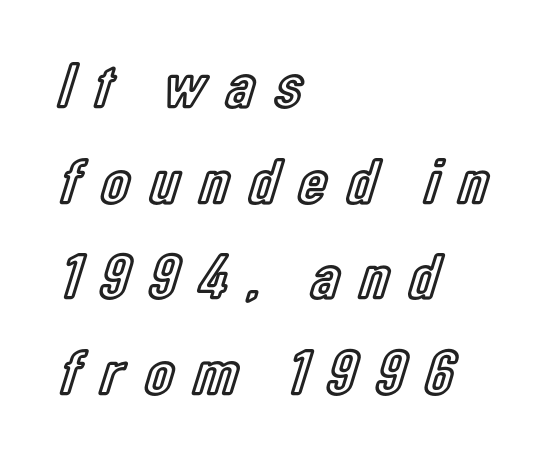
The image shows 65 px condensed type; set left-aligned, normal line spacing (1.47x), unusually wide letter spacing (+0.32 em), not underlined; a medium x-height.
